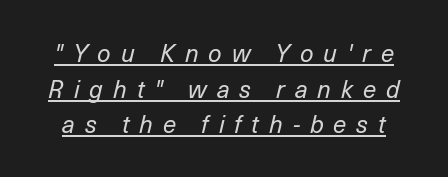
The image shows 24 px text type, italic (leaning right); set normal line spacing (1.48x), unusually wide letter spacing (+0.41 em), underlined.
